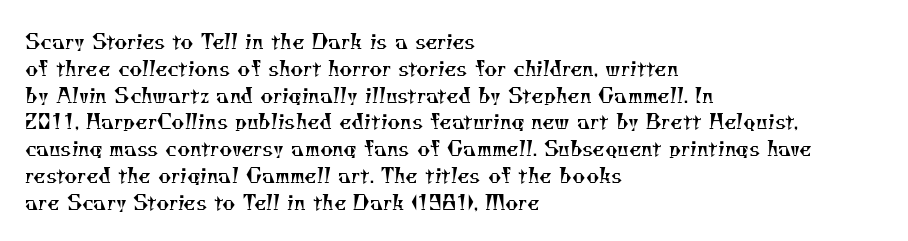
The image shows 20 px text type; set left-aligned, normal line spacing (1.34x), normal letter spacing, not underlined.
